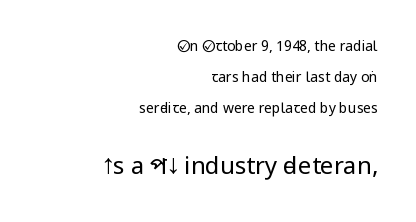
Bigger letters appear in the bottom chunk; the top chunk is reduced. The space directly below the letters is spotless. The gaps between neighbouring characters are ordinary and unremarkable. Designer's note — italics off, roman on. Horizontal bands of white between lines are thick stripes.
